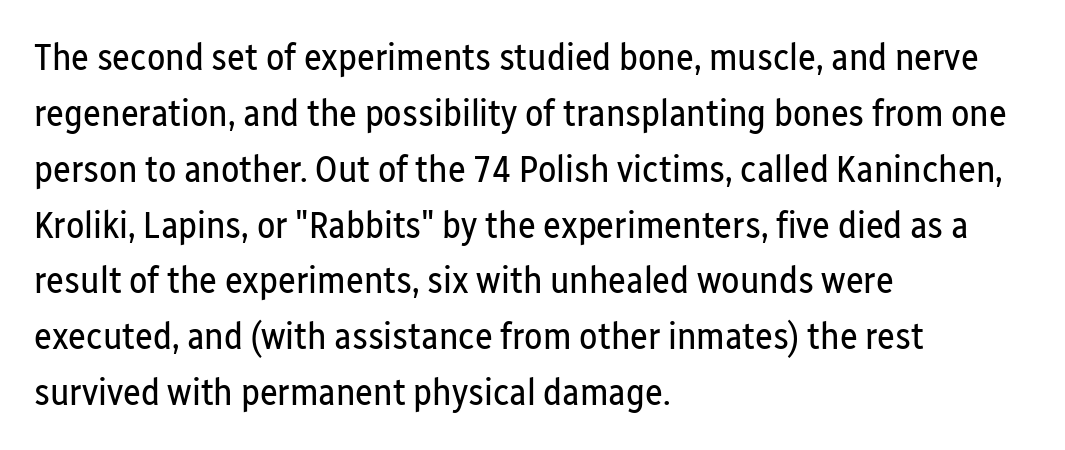
{"serif": "no", "italic": "no", "bold": "no", "weight": "regular", "width": "condensed", "stroke_contrast": "low", "x_height": "medium", "monospaced": "no", "underline": "no", "align": "left", "line_spacing": "normal", "line_spacing_ratio": 1.47, "letter_spacing": "normal", "letter_spacing_em": 0.0, "glyph_px": 38}
